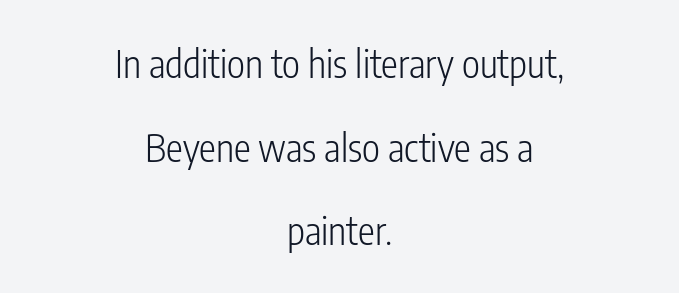
The image shows 38 px light, condensed sans-serif type, upright; set centered, loose line spacing (2.2x), normal letter spacing, not underlined; low stroke contrast and a medium x-height.
